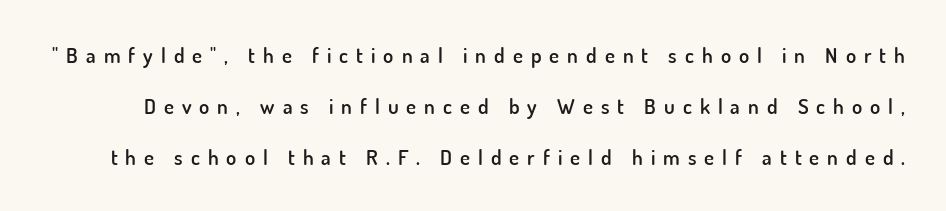
Q: Is the text bold? A: Semi-bold.
Q: Is the text italic (slanted)? A: No, it is upright.
Q: Is the text underlined? A: No.
Q: Is the spacing between letters normal or unusually wide? A: Unusually wide.
Q: Is the spacing between lines tight, normal or loose? A: Loose.
